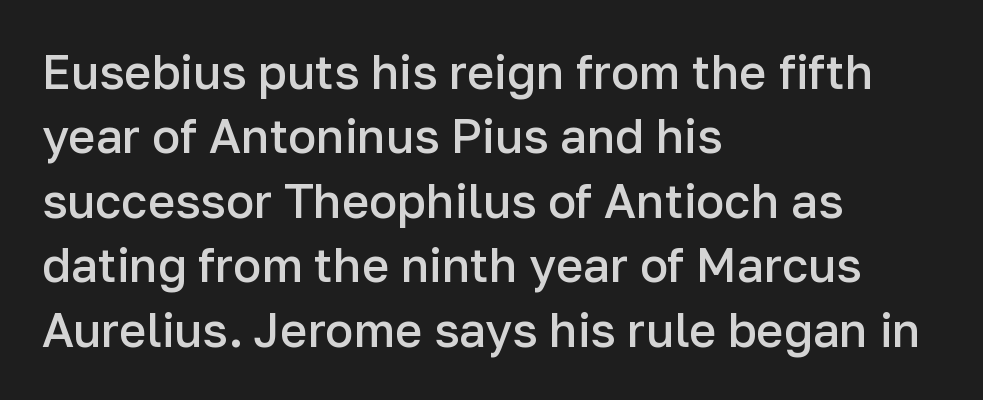
Q: Is the text bold? A: Semi-bold.
Q: Is the text italic (slanted)? A: No, it is upright.
Q: Is the typeface a serif or a sans-serif typeface? A: Sans-serif.
Q: Is the text underlined? A: No.
Q: How is the paragraph aligned? A: Left-aligned.
Q: Is the spacing between letters normal or unusually wide? A: Normal.
Q: Is the spacing between lines tight, normal or loose? A: Normal.
Q: Width (condensed, normal, or wide)? A: Normal.
Q: Stroke contrast? A: Low.
Q: x-height? A: Medium.
Q: Monospaced? A: No.
